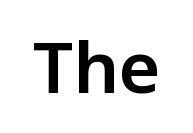
Notice how the stems are strictly vertical — no italics here. Proportional: the letters do not fall into vertical columns. The designer went with a sans here, leaving each stem footless. The tracking reads as untouched default to a designer's eye. Each row of text sits above clean, open space.
